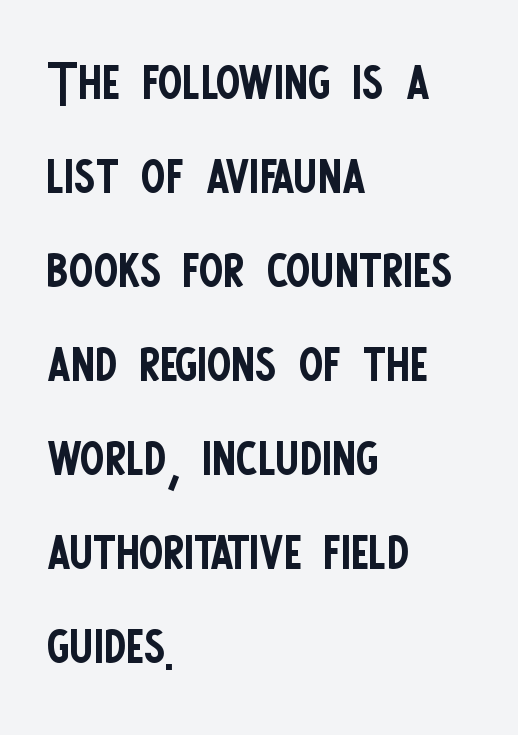
You can tell from the bare stems that sans-serif type was used. If you drew a ruler down the left edge, every line would touch it. Quick note: underline off. No letter is thick-stroked: the sample isn't bold. Posture: vertical. Default kerning and tracking; the words read as compact shapes.
